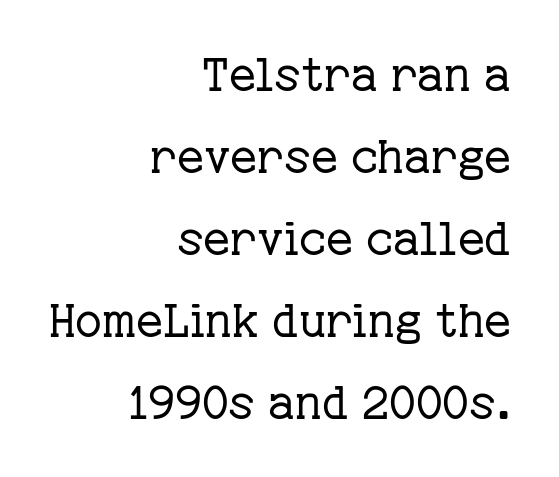
{"serif": "yes", "italic": "no", "bold": "no", "weight": "regular", "width": "normal", "stroke_contrast": "low", "x_height": "medium", "monospaced": "no", "underline": "no", "align": "right", "line_spacing_ratio": 1.78, "letter_spacing": "normal", "letter_spacing_em": 0.0, "glyph_px": 46}
